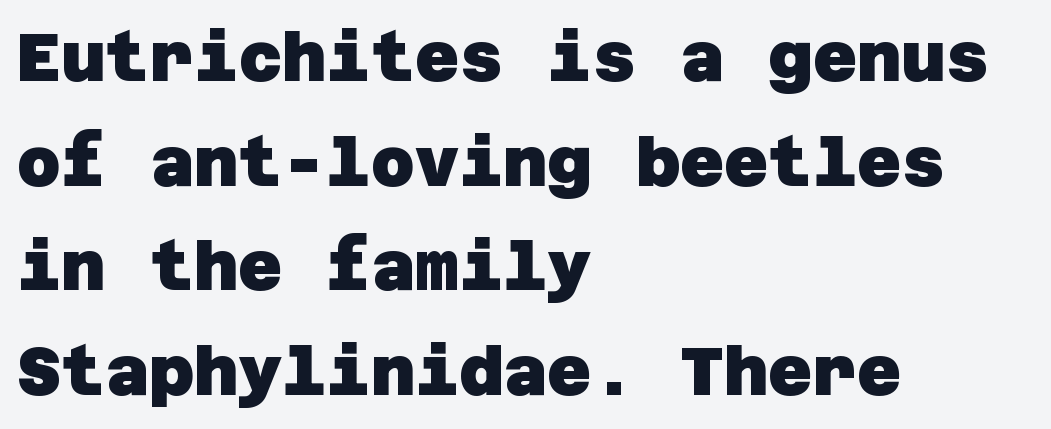
Q: Is the text bold? A: Yes.
Q: Is the typeface a serif or a sans-serif typeface? A: Sans-serif.
Q: Is the text underlined? A: No.
Q: How is the paragraph aligned? A: Left-aligned.
Q: Is the spacing between letters normal or unusually wide? A: Normal.
Q: Is the spacing between lines tight, normal or loose? A: Normal.
Q: Width (condensed, normal, or wide)? A: Normal.
Q: Stroke contrast? A: Low.
Q: x-height? A: Large.
